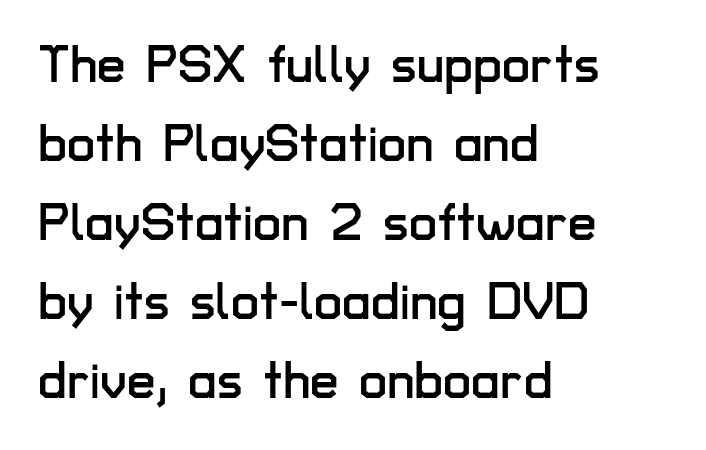
The type is set solid horizontally, with unmodified tracking. Serif or sans? Sans — the stroke terminals are bare. Words float on clear page, feet unadorned. In CSS terms this would be text-align: left. The face used here is proportionally spaced, like ordinary book or web type. Vertical spacing — default.
